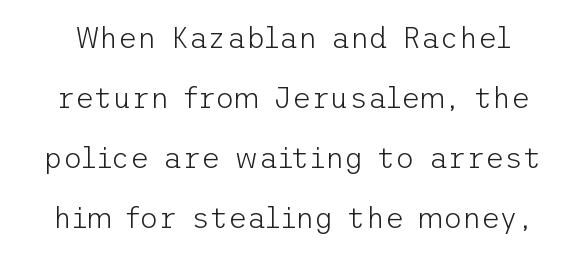
Q: Is the text bold? A: No.
Q: Is the text italic (slanted)? A: No, it is upright.
Q: Is the typeface a serif or a sans-serif typeface? A: Sans-serif.
Q: Is the text underlined? A: No.
Q: Is the spacing between letters normal or unusually wide? A: Normal.
Q: Is the spacing between lines tight, normal or loose? A: Loose.
Q: Width (condensed, normal, or wide)? A: Normal.
Q: Stroke contrast? A: Low.
Q: x-height? A: Medium.
